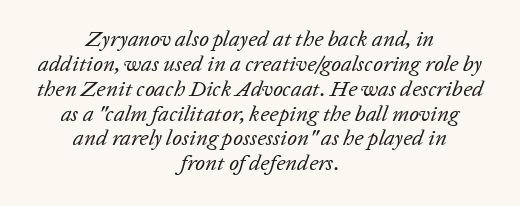
{"italic": "yes", "lean": "right", "slant_degrees": 20, "bold": "no", "underline": "no", "align": "center", "line_spacing": "tight", "line_spacing_ratio": 1.13, "letter_spacing": "normal", "letter_spacing_em": 0.0, "glyph_px": 22}
